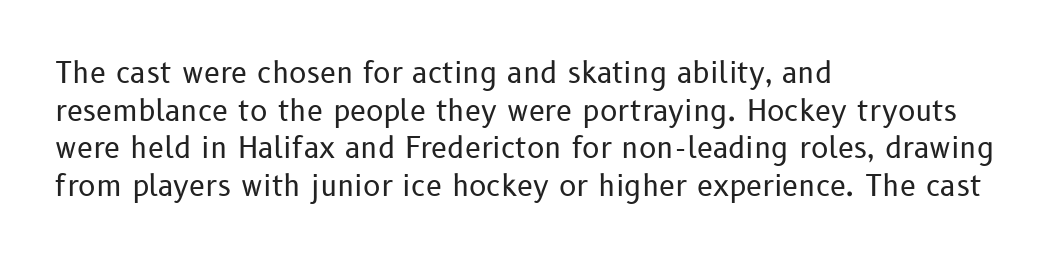
{"serif": "no", "italic": "no", "bold": "no", "weight": "regular", "width": "normal", "stroke_contrast": "low", "x_height": "medium", "monospaced": "no", "underline": "no", "align": "left", "line_spacing": "normal", "line_spacing_ratio": 1.3, "letter_spacing": "normal", "letter_spacing_em": 0.0, "glyph_px": 29}
